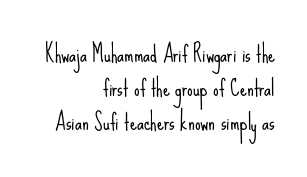
The image shows 22 px text type, upright; set right-aligned, normal line spacing (1.55x), normal letter spacing, not underlined.
